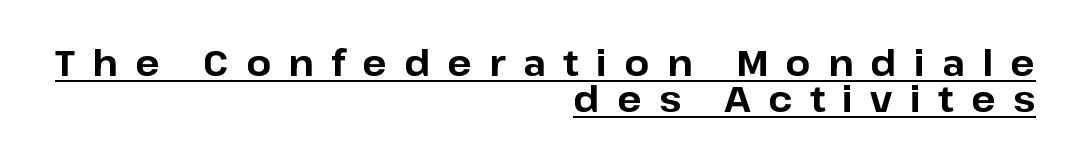
Q: Is the text bold? A: Yes.
Q: Is the text italic (slanted)? A: No, it is upright.
Q: Is the typeface a serif or a sans-serif typeface? A: Sans-serif.
Q: Is the text underlined? A: Yes.
Q: How is the paragraph aligned? A: Right-aligned.
Q: Is the spacing between letters normal or unusually wide? A: Unusually wide.
Q: Is the spacing between lines tight, normal or loose? A: Tight.
Q: Width (condensed, normal, or wide)? A: Normal.
Q: Stroke contrast? A: Low.
Q: x-height? A: Medium.
Q: Monospaced? A: No.
